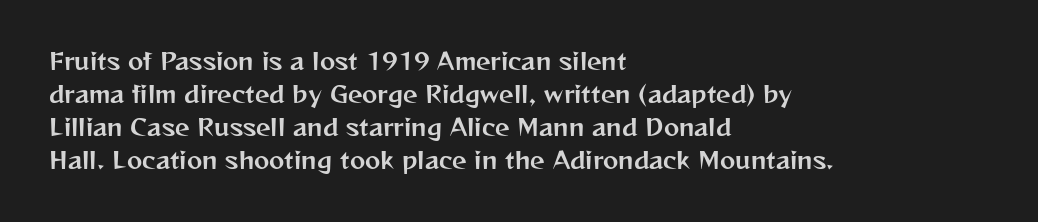
The block of text has a typical density, with ordinary space between rows. Tracking here is standard; glyphs follow each other at the usual distance. The strip under each line holds only bare page. The lettering holds an erect, upright posture throughout. Teacher's note: observe the even left margin — that is flush-left alignment.
